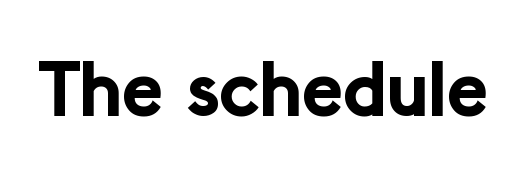
The image shows 78 px bold sans-serif type, upright; set normal letter spacing, not underlined; low stroke contrast and a medium x-height.
